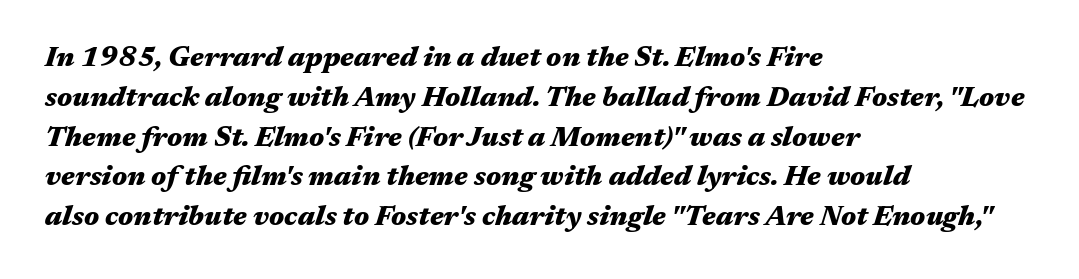
{"italic": "yes", "lean": "right", "slant_degrees": 17, "bold": "yes", "weight": "heavy", "width": "wide", "stroke_contrast": "medium", "x_height": "medium", "monospaced": "no", "underline": "no", "align": "left", "line_spacing": "normal", "line_spacing_ratio": 1.42, "letter_spacing": "normal", "letter_spacing_em": 0.0, "glyph_px": 28}
